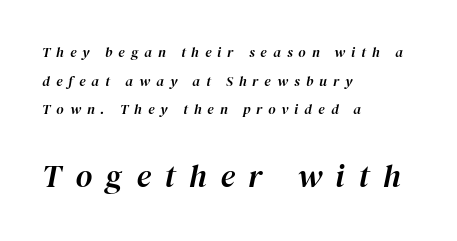
Baseline-to-baseline distance is far greater than the letter height. Spacing verdict: proportional, widths tailored to each character. Quick note: italic. Line beginnings align vertically; line endings do not. Check under the words: just untouched page. Typesetter's note — lower block bumped up in size, upper block left smaller.
